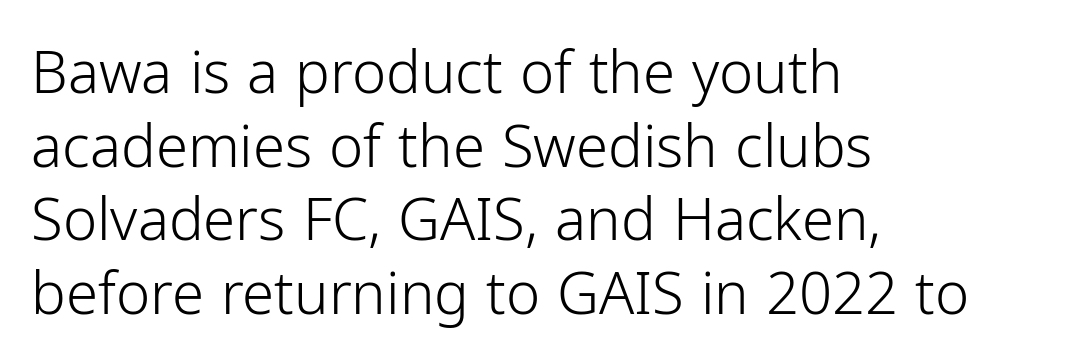
{"serif": "no", "italic": "no", "bold": "no", "weight": "light", "width": "normal", "stroke_contrast": "low", "x_height": "medium", "monospaced": "no", "underline": "no", "align": "left", "line_spacing": "normal", "line_spacing_ratio": 1.27, "letter_spacing": "normal", "letter_spacing_em": 0.0, "glyph_px": 58}
